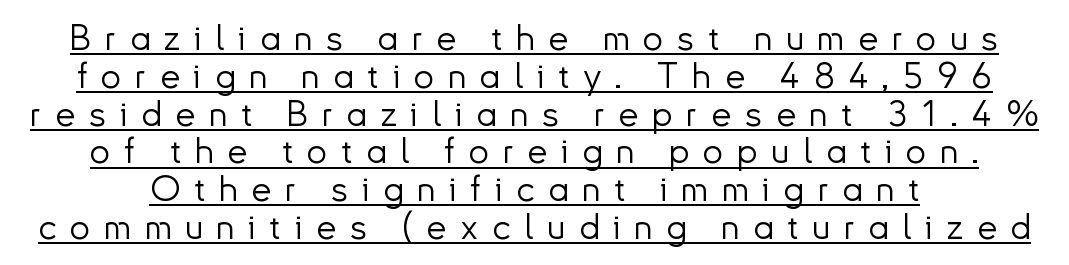
{"serif": "no", "italic": "no", "bold": "no", "weight": "light", "width": "normal", "stroke_contrast": "low", "x_height": "small", "monospaced": "no", "underline": "yes", "line_spacing": "tight", "line_spacing_ratio": 1.05, "letter_spacing": "wide", "letter_spacing_em": 0.38, "glyph_px": 36}
